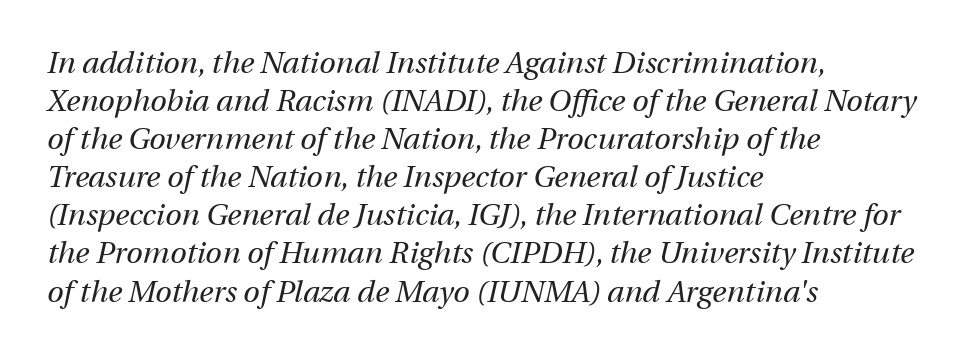
Q: Is the text bold? A: No.
Q: Is the text italic (slanted)? A: Yes, it leans right by about 12 degrees.
Q: Is the text underlined? A: No.
Q: How is the paragraph aligned? A: Left-aligned.
Q: Is the spacing between letters normal or unusually wide? A: Normal.
Q: Is the spacing between lines tight, normal or loose? A: Normal.
Q: Width (condensed, normal, or wide)? A: Normal.
Q: Stroke contrast? A: Medium.
Q: x-height? A: Medium.
Q: Monospaced? A: No.
